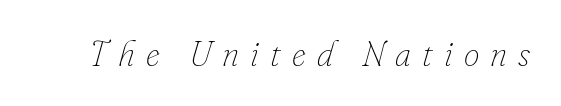
Weight class: somewhere from thin through regular. If you drew a line through each stem, it would be angled. Short note: letters widely spaced. The passage shown is typed in a proportional face where columns would drift. Words float on clear page, feet unadorned.
